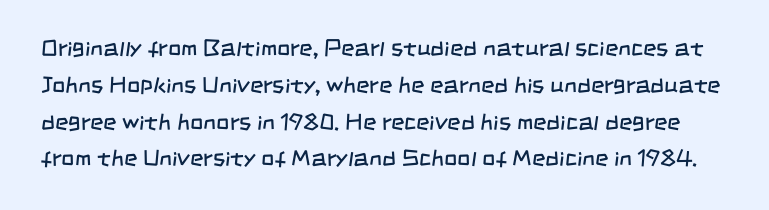
Q: Is the text bold? A: No.
Q: Is the text underlined? A: No.
Q: Is the spacing between letters normal or unusually wide? A: Normal.
Q: Is the spacing between lines tight, normal or loose? A: Normal.
